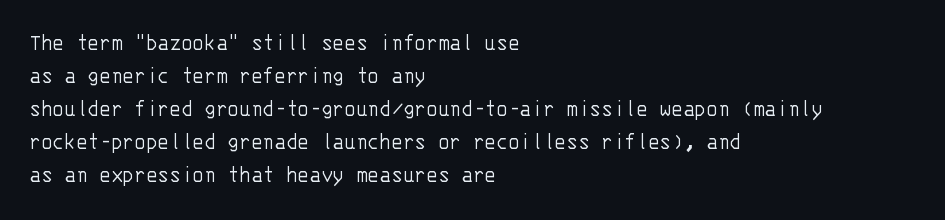
{"italic": "no", "bold": "no", "underline": "no", "align": "left", "line_spacing": "normal", "line_spacing_ratio": 1.38, "letter_spacing": "normal", "letter_spacing_em": 0.0, "glyph_px": 24}
